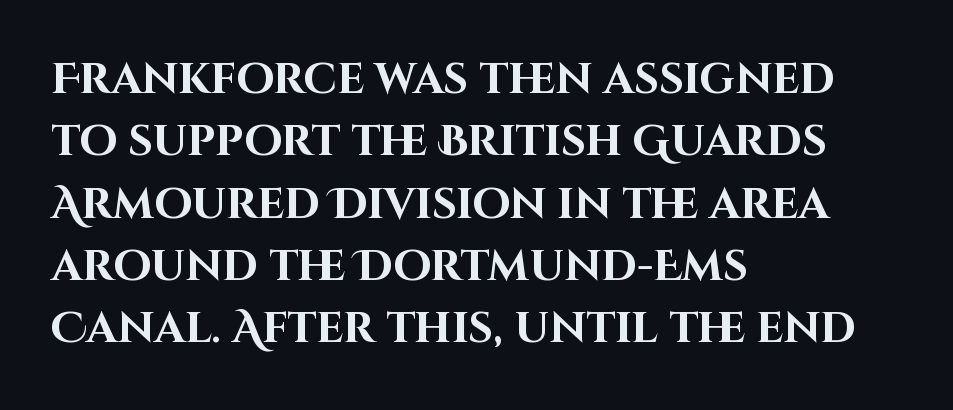
The image shows 43 px bold sans-serif type, upright; set left-aligned, normal line spacing (1.45x), normal letter spacing, not underlined; high stroke contrast and a large x-height.
